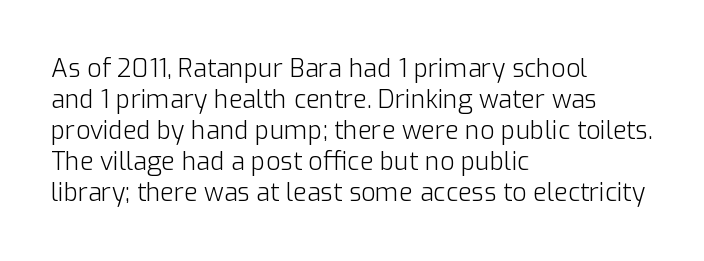
{"italic": "no", "bold": "no", "underline": "no", "align": "left", "line_spacing_ratio": 1.24, "letter_spacing": "normal", "letter_spacing_em": 0.0, "glyph_px": 25}
